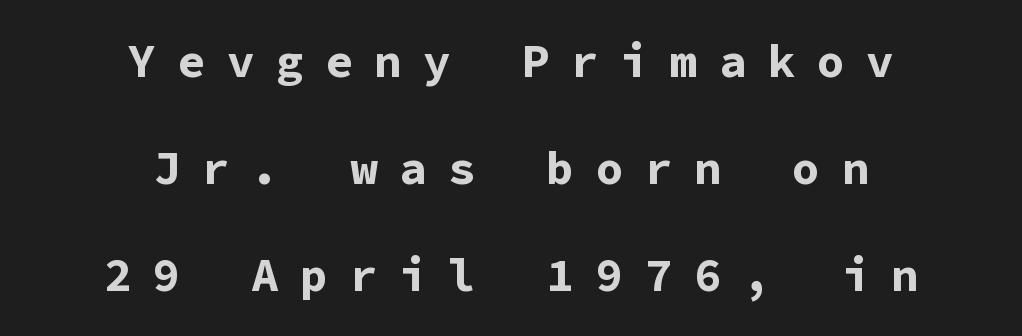
The image shows 46 px bold sans-serif type, upright, monospaced; set centered, loose line spacing (2.33x), unusually wide letter spacing (+0.47 em), not underlined; low stroke contrast and a medium x-height.
